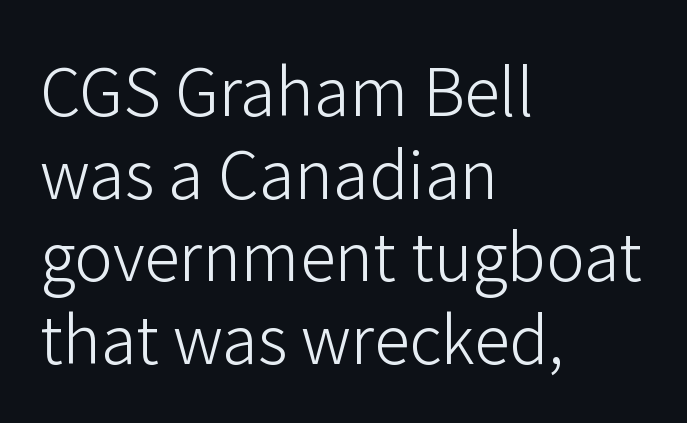
{"serif": "no", "italic": "no", "bold": "no", "weight": "light", "width": "normal", "stroke_contrast": "low", "x_height": "medium", "monospaced": "no", "underline": "no", "align": "left", "line_spacing": "normal", "line_spacing_ratio": 1.27, "letter_spacing": "normal", "letter_spacing_em": 0.0, "glyph_px": 65}
